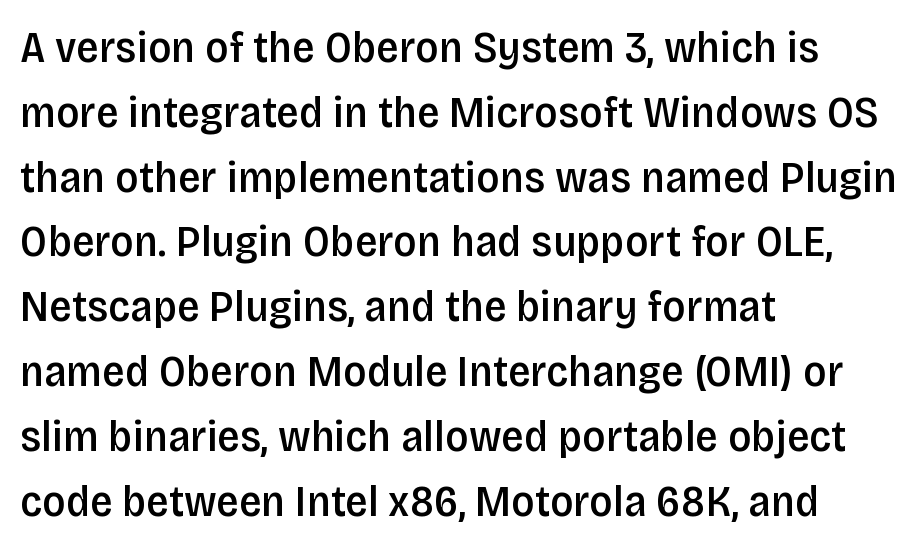
Q: Is the text bold? A: Semi-bold.
Q: Is the text italic (slanted)? A: No, it is upright.
Q: Is the typeface a serif or a sans-serif typeface? A: Sans-serif.
Q: Is the text underlined? A: No.
Q: How is the paragraph aligned? A: Left-aligned.
Q: Is the spacing between letters normal or unusually wide? A: Normal.
Q: Is the spacing between lines tight, normal or loose? A: Normal.
Q: Width (condensed, normal, or wide)? A: Condensed.
Q: Stroke contrast? A: Low.
Q: x-height? A: Large.
Q: Monospaced? A: No.
